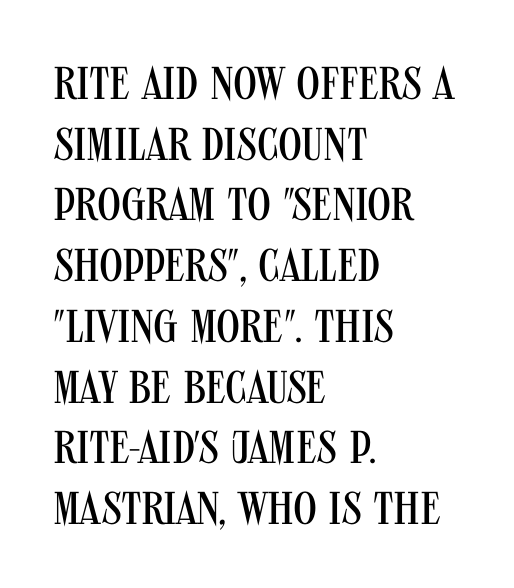
The image shows 46 px regular-weight, condensed sans-serif type, upright; set left-aligned, normal line spacing (1.32x), normal letter spacing, not underlined; medium stroke contrast and a large x-height.
